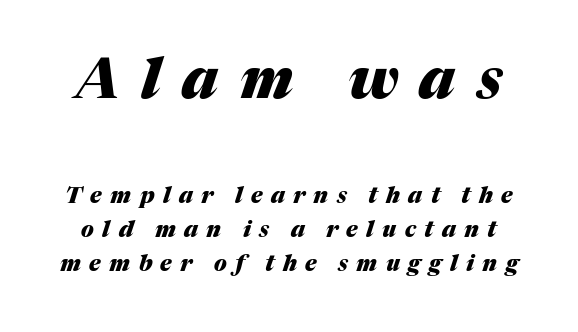
The image shows 56 px heavy type, italic (leaning right); set normal line spacing (1.54x), unusually wide letter spacing (+0.38 em), not underlined; the first (top) block is 2.55x larger; medium stroke contrast and a medium x-height.
